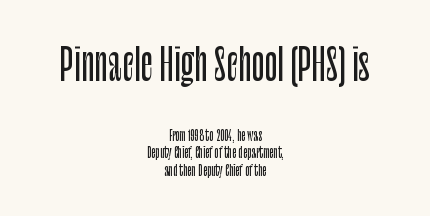
The image shows 43 px condensed sans-serif type, upright; set centered, normal line spacing (1.26x), normal letter spacing, not underlined; the first (top) block is 3.07x larger; low stroke contrast and a large x-height.
